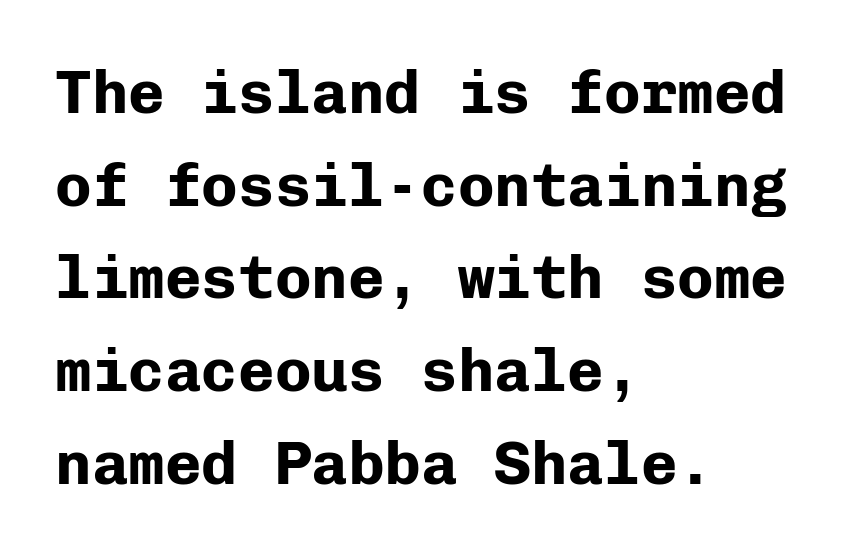
Q: Is the text bold? A: Yes.
Q: Is the text italic (slanted)? A: No, it is upright.
Q: Is the typeface a serif or a sans-serif typeface? A: Sans-serif.
Q: Is the text underlined? A: No.
Q: How is the paragraph aligned? A: Left-aligned.
Q: Is the spacing between letters normal or unusually wide? A: Normal.
Q: Is the spacing between lines tight, normal or loose? A: Normal.
Q: Width (condensed, normal, or wide)? A: Normal.
Q: Stroke contrast? A: Low.
Q: x-height? A: Medium.
Q: Monospaced? A: Yes.
